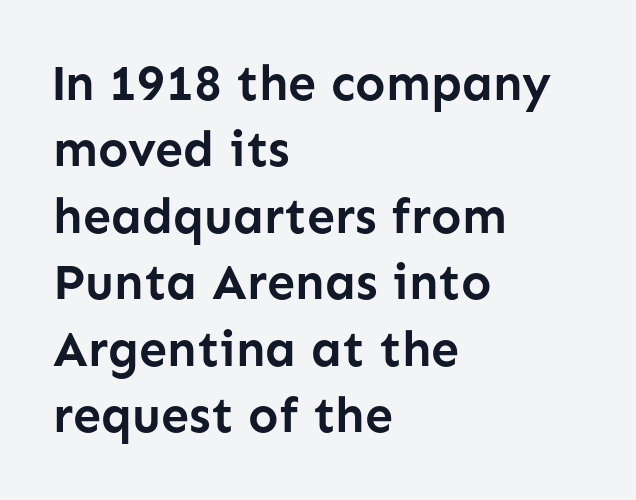
The image shows 50 px semibold sans-serif type, upright; set left-aligned, normal line spacing (1.33x), normal letter spacing, not underlined; low stroke contrast and a medium x-height.
